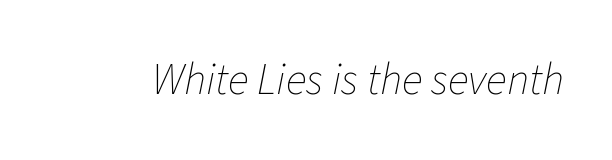
Tall strokes in this sample are angled rather than plumb. The passage shown is typed in a proportional face where columns would drift. No heavy texture on the line: the type isn't bold. The space directly below the letters is spotless.
